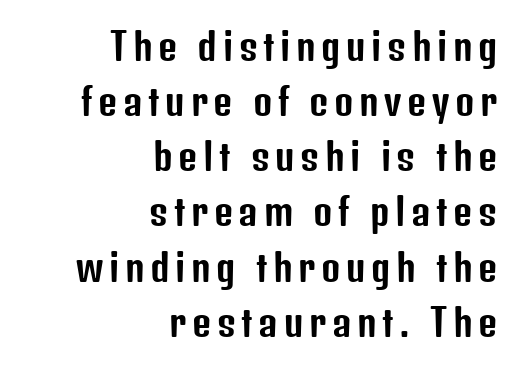
Q: Is the text italic (slanted)? A: No, it is upright.
Q: Is the typeface a serif or a sans-serif typeface? A: Sans-serif.
Q: Is the text underlined? A: No.
Q: How is the paragraph aligned? A: Right-aligned.
Q: Is the spacing between lines tight, normal or loose? A: Normal.
Q: Width (condensed, normal, or wide)? A: Condensed.
Q: Stroke contrast? A: Low.
Q: x-height? A: Medium.
Q: Monospaced? A: No.
